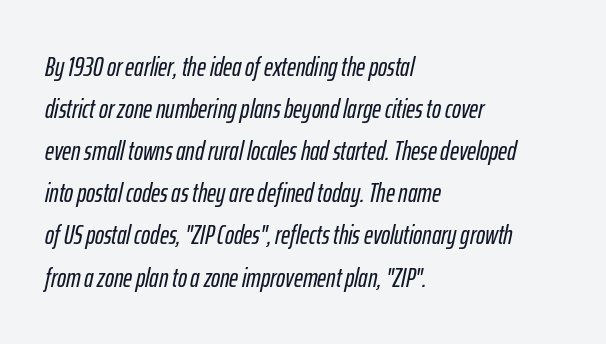
Line spacing here is normal. Type without underlining. There's an unmistakable incline to the writing here. There is no visible air inserted between adjacent glyphs. The rag falls on the right side of this text block.
